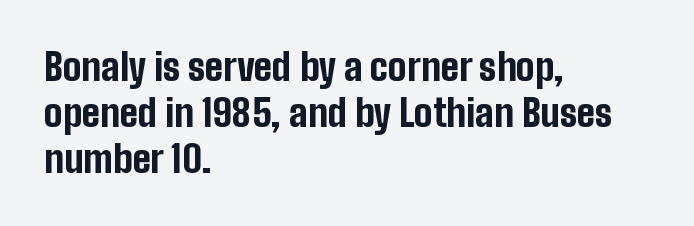
Notice how thick the strokes are: this is what a full bold looks like. The axis of the letterforms is exactly vertical. Just letters on the line, the space beneath them empty. Here the designer chose a conventional face with non-uniform glyph widths.
